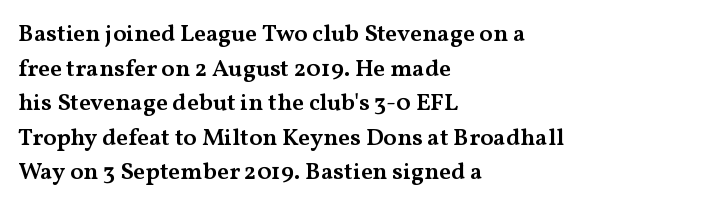
Q: Is the text bold? A: Semi-bold.
Q: Is the text italic (slanted)? A: No, it is upright.
Q: Is the text underlined? A: No.
Q: How is the paragraph aligned? A: Left-aligned.
Q: Is the spacing between letters normal or unusually wide? A: Normal.
Q: Is the spacing between lines tight, normal or loose? A: Normal.
